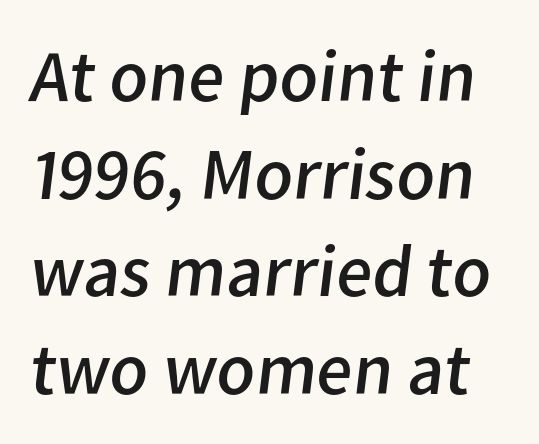
Q: Is the text bold? A: No.
Q: Is the typeface a serif or a sans-serif typeface? A: Sans-serif.
Q: Is the text underlined? A: No.
Q: Is the spacing between letters normal or unusually wide? A: Normal.
Q: Is the spacing between lines tight, normal or loose? A: Normal.
Q: Width (condensed, normal, or wide)? A: Normal.
Q: Stroke contrast? A: Low.
Q: x-height? A: Medium.
Q: Monospaced? A: No.
